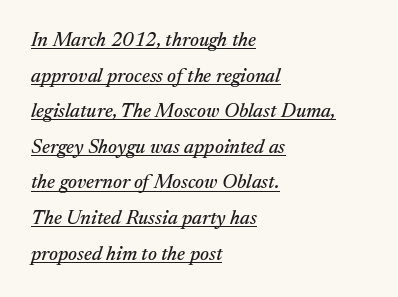
{"italic": "yes", "lean": "right", "slant_degrees": 17, "underline": "yes", "align": "left", "line_spacing_ratio": 1.78, "letter_spacing": "normal", "letter_spacing_em": 0.0, "glyph_px": 20}
